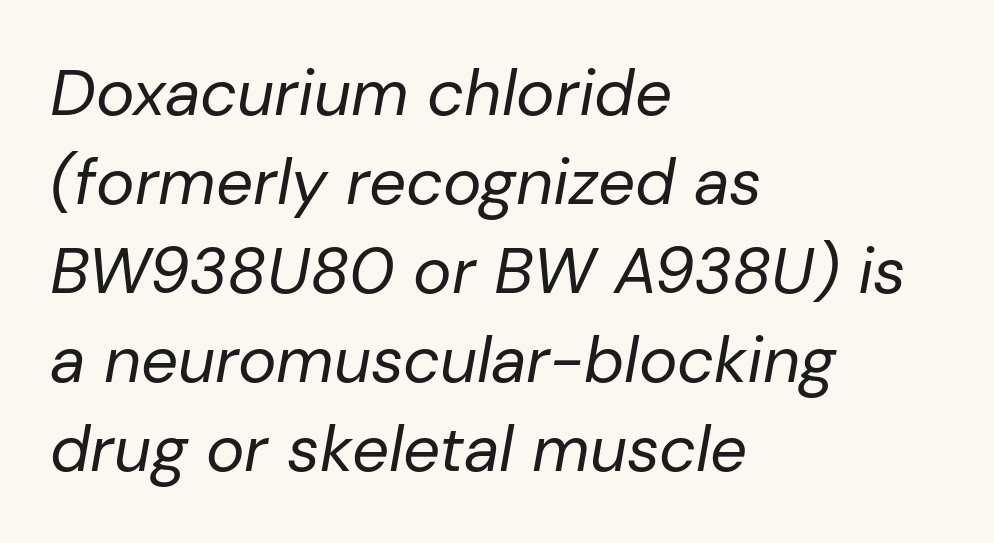
Q: Is the text bold? A: No.
Q: Is the text italic (slanted)? A: Yes, it leans right by about 10 degrees.
Q: Is the text underlined? A: No.
Q: How is the paragraph aligned? A: Left-aligned.
Q: Is the spacing between letters normal or unusually wide? A: Normal.
Q: Is the spacing between lines tight, normal or loose? A: Normal.
Q: Width (condensed, normal, or wide)? A: Normal.
Q: Stroke contrast? A: Low.
Q: x-height? A: Medium.
Q: Monospaced? A: No.
